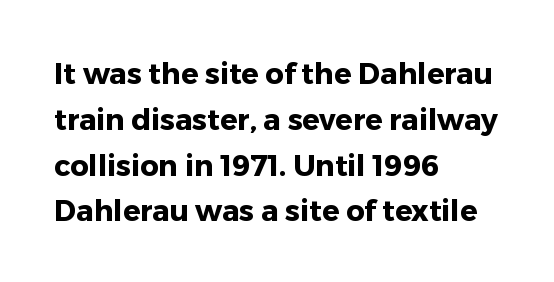
{"serif": "no", "italic": "no", "bold": "yes", "weight": "heavy", "width": "normal", "stroke_contrast": "low", "x_height": "medium", "monospaced": "no", "underline": "no", "align": "left", "line_spacing": "normal", "line_spacing_ratio": 1.58, "letter_spacing": "normal", "letter_spacing_em": 0.0, "glyph_px": 29}
